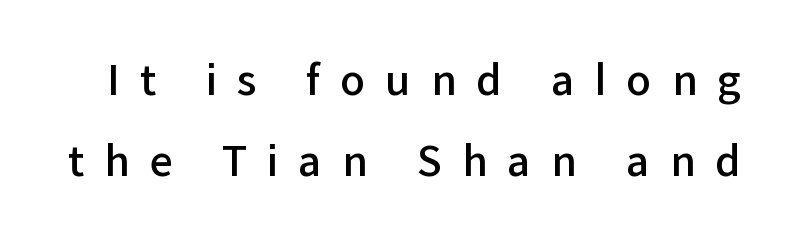
The lettering stays uniformly vertical, giving the passage a roman look. The leading is generous, giving the passage an open texture. Caption: semibold face, moderately heavy strokes. Caption: expanded tracking, letters set apart.
